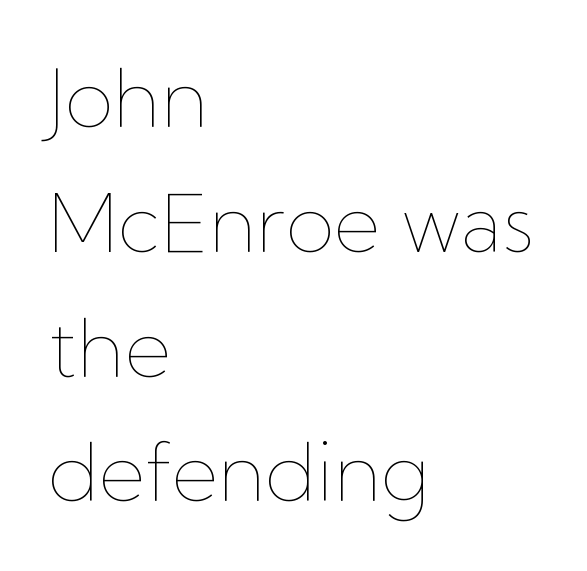
The image shows 80 px thin type, upright; set left-aligned, normal line spacing (1.56x), normal letter spacing, not underlined; low stroke contrast and a medium x-height.
